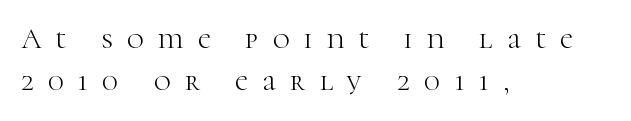
Line starts are locked; line ends wander. Each letter's strokes conclude with small projecting serifs. How are the letters spaced? Widely, with obvious added tracking. When letters stand straight like this, we call the style roman or upright. Varying glyph widths throughout — classic text-font behaviour.
